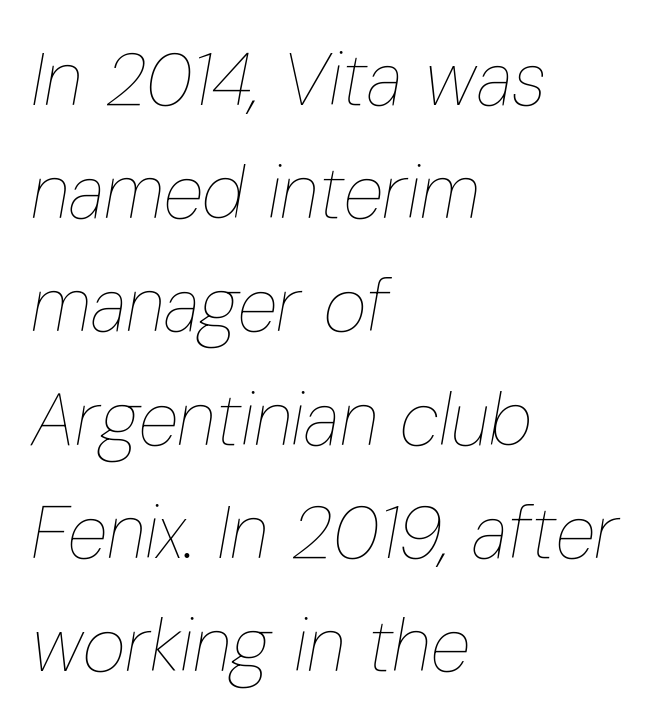
The image shows 74 px thin, condensed type, italic (leaning right); set left-aligned, normal line spacing (1.53x), normal letter spacing, not underlined; low stroke contrast and a medium x-height.
